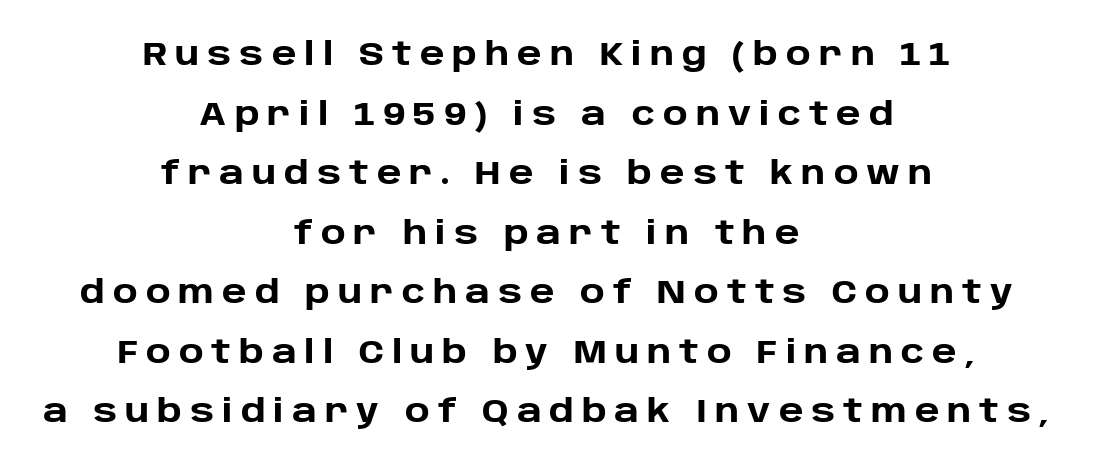
{"serif": "no", "italic": "no", "bold": "yes", "weight": "heavy", "width": "normal", "stroke_contrast": "low", "x_height": "large", "monospaced": "no", "underline": "no", "align": "center", "line_spacing": "loose", "line_spacing_ratio": 1.92, "letter_spacing": "wide", "letter_spacing_em": 0.26, "glyph_px": 31}
